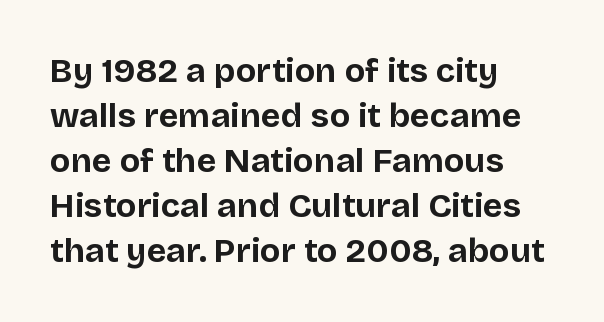
{"serif": "no", "italic": "no", "bold": "yes", "weight": "bold", "width": "normal", "stroke_contrast": "low", "x_height": "large", "monospaced": "no", "underline": "no", "align": "left", "line_spacing": "normal", "line_spacing_ratio": 1.32, "letter_spacing": "normal", "letter_spacing_em": 0.0, "glyph_px": 34}
